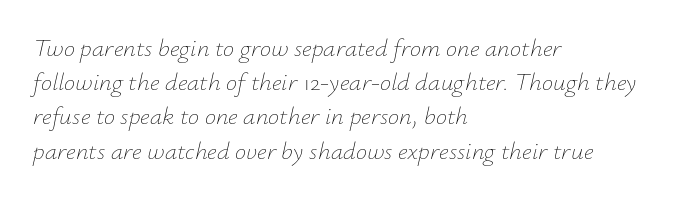
{"italic": "yes", "lean": "right", "slant_degrees": 12, "bold": "no", "underline": "no", "align": "left", "line_spacing": "normal", "line_spacing_ratio": 1.37, "letter_spacing": "normal", "letter_spacing_em": 0.0, "glyph_px": 25}
